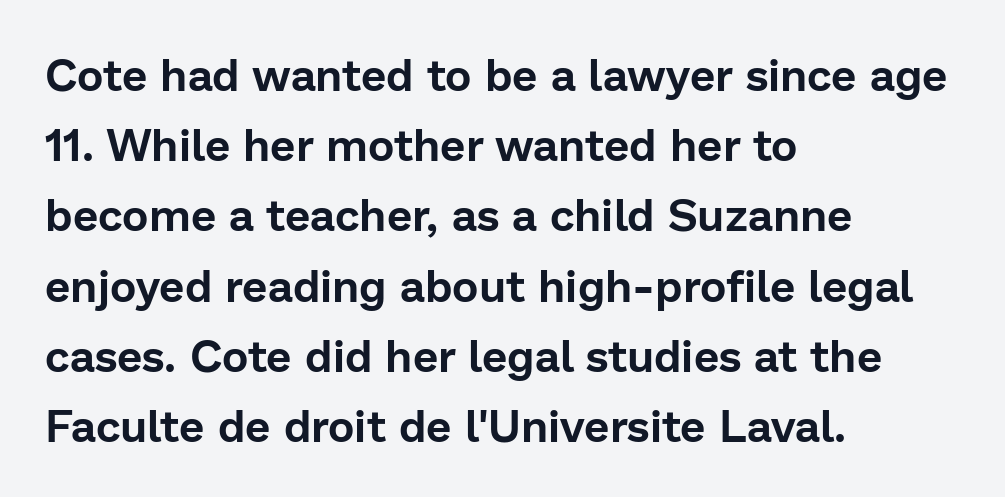
The foot of each line stays bare and open. Alignment: flush left. I'd call this a sans setting — the letters go barefoot. Here the designer chose a conventional face with non-uniform glyph widths.
